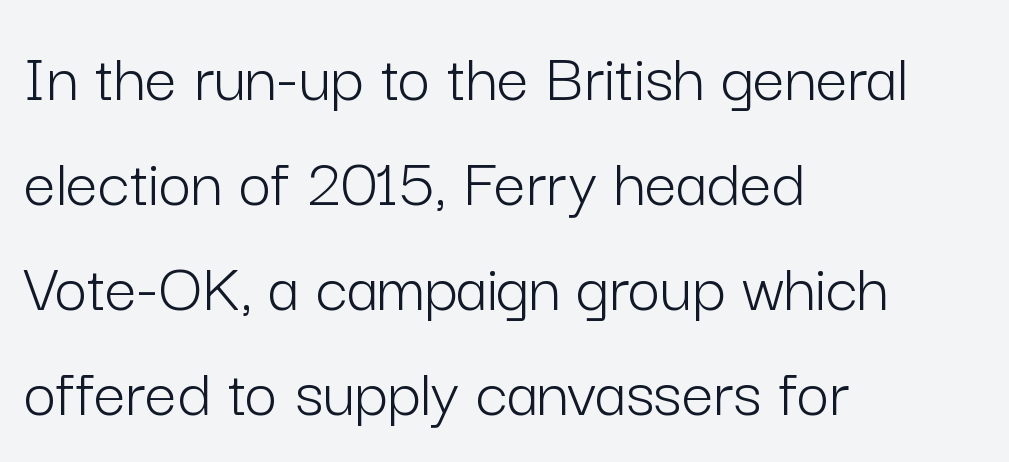
The image shows 71 px light sans-serif type, upright; set left-aligned, normal line spacing (1.48x), normal letter spacing, not underlined; low stroke contrast and a medium x-height.
